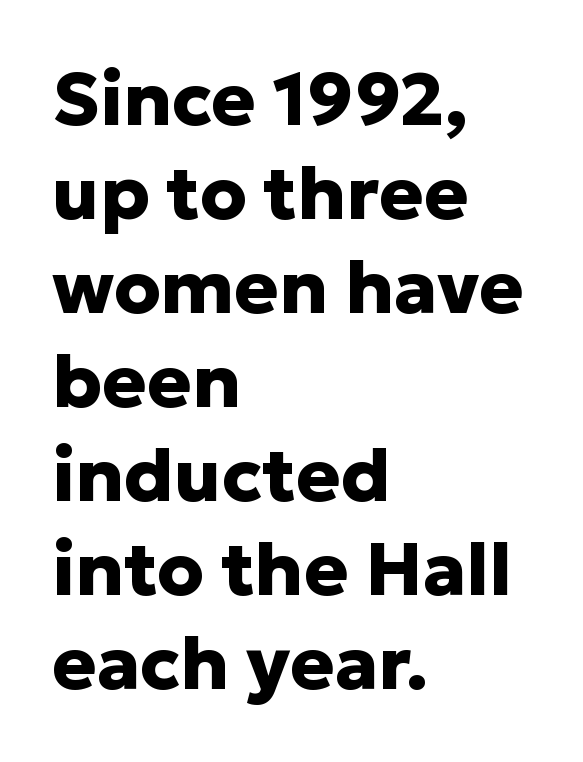
Q: Is the text bold? A: Yes.
Q: Is the text italic (slanted)? A: No, it is upright.
Q: Is the typeface a serif or a sans-serif typeface? A: Sans-serif.
Q: Is the text underlined? A: No.
Q: How is the paragraph aligned? A: Left-aligned.
Q: Is the spacing between letters normal or unusually wide? A: Normal.
Q: Is the spacing between lines tight, normal or loose? A: Normal.
Q: Width (condensed, normal, or wide)? A: Normal.
Q: Stroke contrast? A: Low.
Q: x-height? A: Medium.
Q: Monospaced? A: No.
